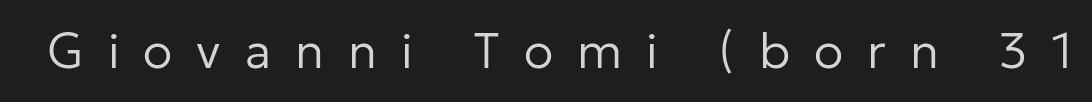
Q: Is the text bold? A: No.
Q: Is the text italic (slanted)? A: No, it is upright.
Q: Is the typeface a serif or a sans-serif typeface? A: Sans-serif.
Q: Is the text underlined? A: No.
Q: Is the spacing between letters normal or unusually wide? A: Unusually wide.
Q: Width (condensed, normal, or wide)? A: Normal.
Q: Stroke contrast? A: Low.
Q: x-height? A: Medium.
Q: Monospaced? A: No.
